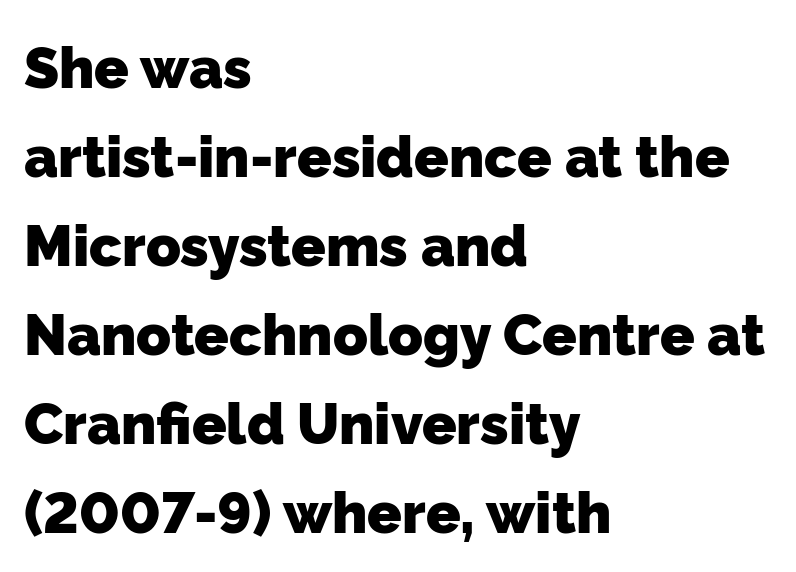
Each letter keeps its own natural width here, so spacing adapts to shape. The passage shown is typeset with a sans-serif family. Clear beneath every line of the passage. Teacher's note: observe the even left margin — that is flush-left alignment. Caption: bold face, heavy strokes.
